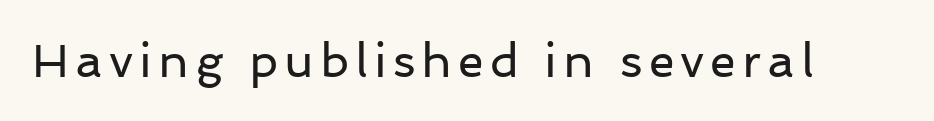
{"serif": "no", "italic": "no", "bold": "no", "weight": "regular", "width": "normal", "stroke_contrast": "low", "x_height": "medium", "monospaced": "no", "underline": "no", "glyph_px": 47}
